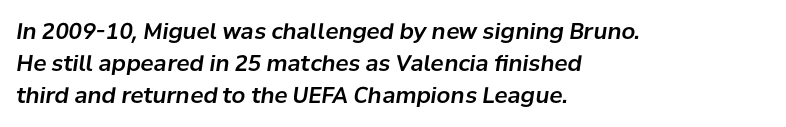
{"italic": "yes", "lean": "right", "slant_degrees": 8, "underline": "no", "align": "left", "line_spacing": "normal", "line_spacing_ratio": 1.46, "letter_spacing": "normal", "letter_spacing_em": 0.0, "glyph_px": 22}
